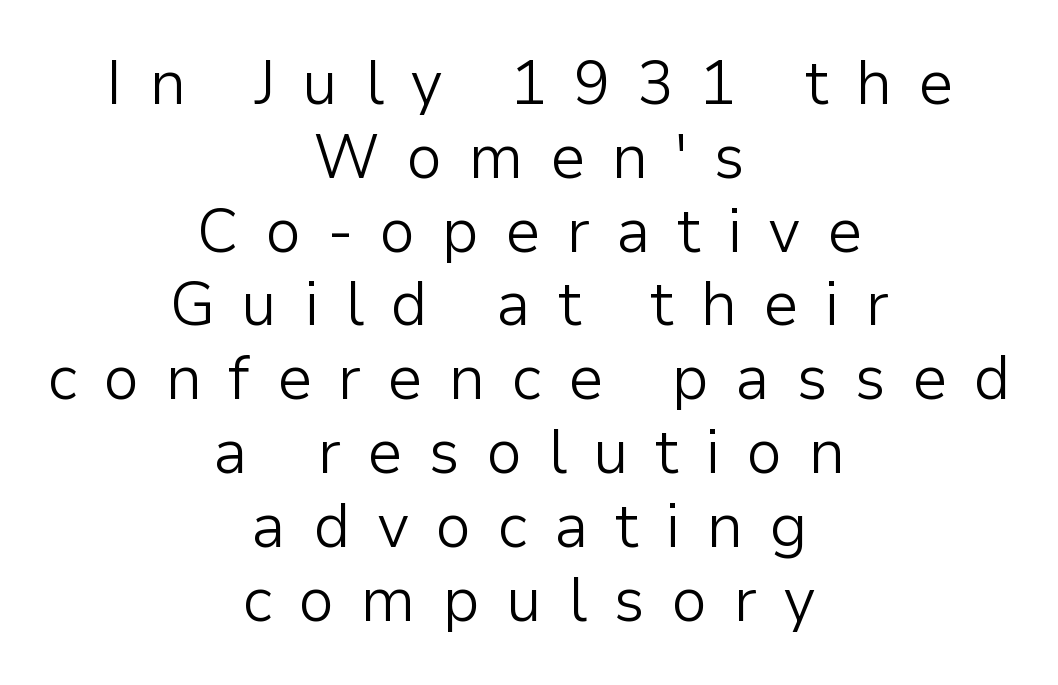
{"serif": "no", "italic": "no", "bold": "no", "weight": "light", "width": "normal", "stroke_contrast": "low", "x_height": "medium", "monospaced": "no", "underline": "no", "align": "center", "line_spacing_ratio": 1.21, "letter_spacing": "wide", "letter_spacing_em": 0.43, "glyph_px": 61}
